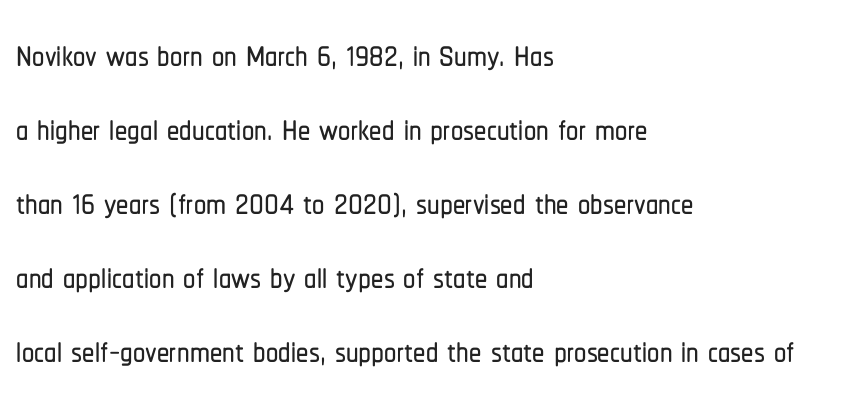
You could not count columns in this text — the font is proportionally spaced. These lines are set flush left with a ragged right edge. Compared with typical paragraphs, the rows here are spaced about the same. A bare baseline throughout the passage. Is this a sans? Yes — the strokes have no serifs. This is the regular roman posture of the typeface.
